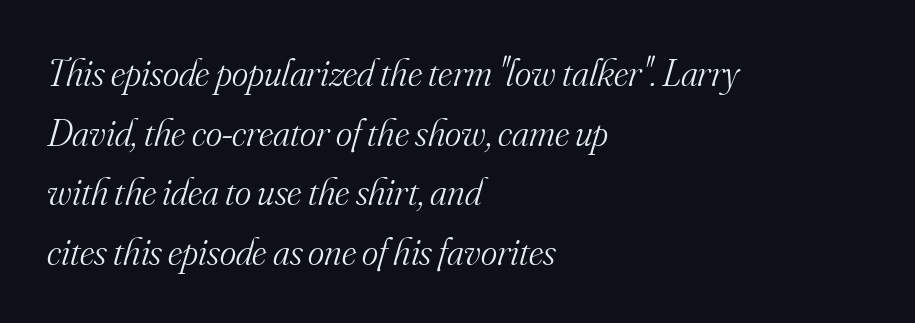
The image shows 39 px light serif type, italic (leaning right); set left-aligned, normal line spacing (1.53x), normal letter spacing, not underlined; medium stroke contrast and a small x-height.
